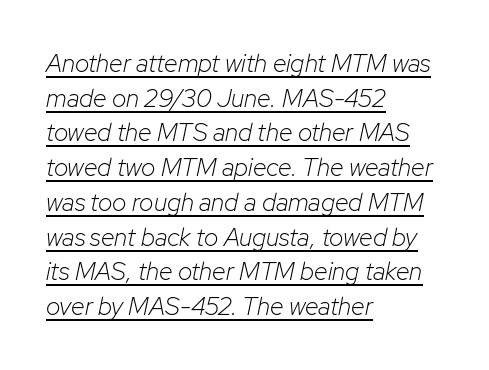
Reading down the column, the eye jumps a familiar distance to each next line. The letters are slanted; this is an italic face. Horizontal alignment here is leftward, the default for most running prose. The face used here is rendered with its standard letterfit. Underlined type. This is not heavy type; no bold has been used.
